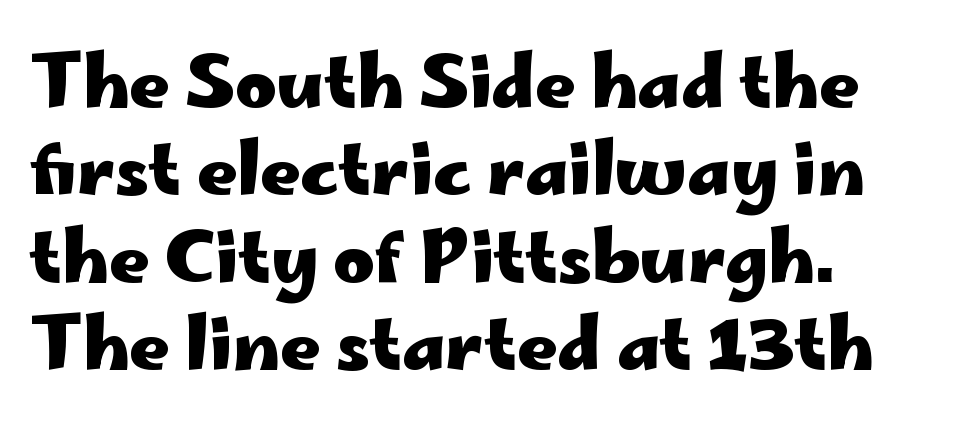
Rendered with straight, roman letterforms. The rendering keeps characters at their native spacing. This rendering features lettering with no underline. Left-aligned paragraph, ragged on the right. The face used here is proportionally spaced, like ordinary book or web type.
